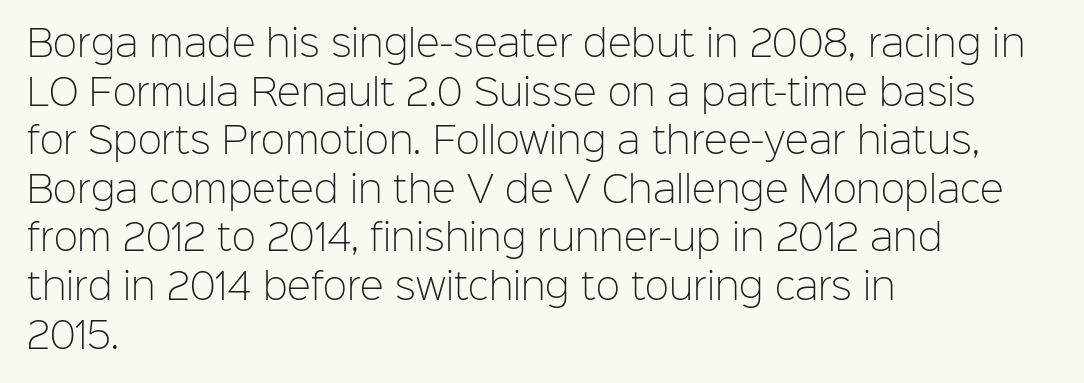
{"serif": "no", "italic": "no", "bold": "no", "weight": "light", "width": "normal", "stroke_contrast": "low", "x_height": "medium", "monospaced": "no", "underline": "no", "align": "left", "line_spacing": "normal", "line_spacing_ratio": 1.35, "letter_spacing": "normal", "letter_spacing_em": 0.0, "glyph_px": 36}
